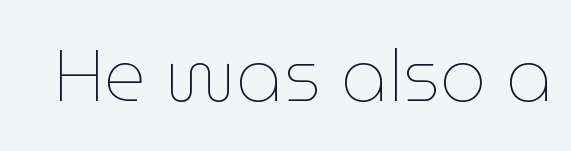
The strip under each line holds only bare page. If you drew a line through each stem, it would be perfectly vertical. The gaps between neighbouring characters are ordinary and unremarkable. The weight tops out at a normal text grade. Think of a printed novel: that variable character pitch is what you see here.
